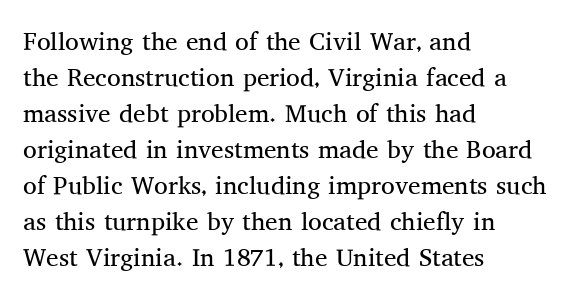
Q: Is the text bold? A: No.
Q: Is the text italic (slanted)? A: No, it is upright.
Q: Is the text underlined? A: No.
Q: How is the paragraph aligned? A: Left-aligned.
Q: Is the spacing between letters normal or unusually wide? A: Normal.
Q: Is the spacing between lines tight, normal or loose? A: Normal.
